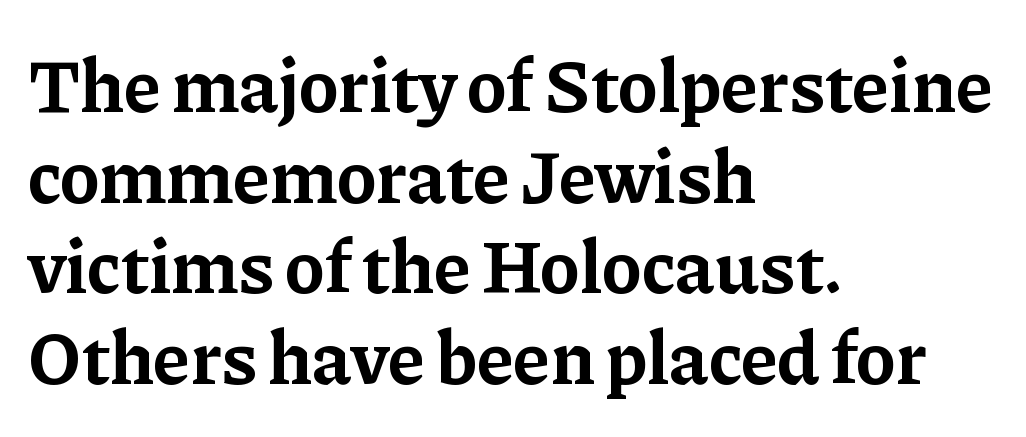
{"serif": "yes", "italic": "no", "bold": "yes", "weight": "bold", "width": "normal", "stroke_contrast": "low", "x_height": "medium", "monospaced": "no", "underline": "no", "align": "left", "line_spacing_ratio": 1.21, "letter_spacing": "normal", "letter_spacing_em": 0.0, "glyph_px": 75}
